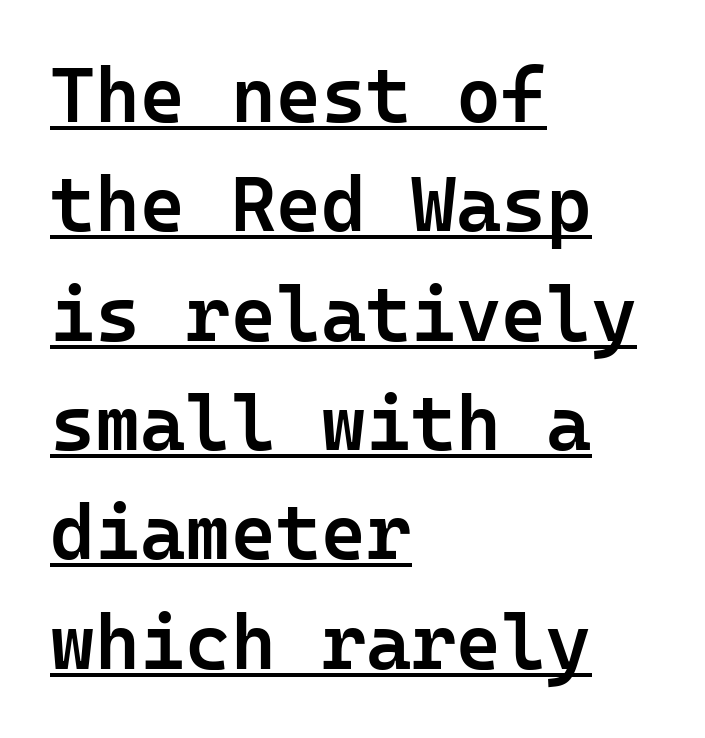
The image shows 77 px semibold sans-serif type, upright, monospaced; set left-aligned, normal line spacing (1.42x), normal letter spacing, underlined; low stroke contrast and a medium x-height.
